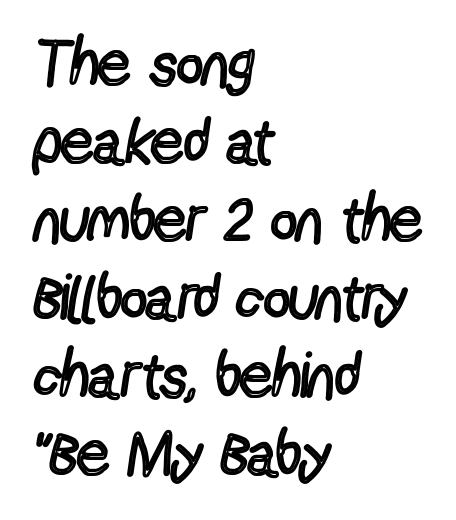
Here the designer chose a conventional face with non-uniform glyph widths. Stems here are at most as thick as an everyday book face. Standard letterfit; no display-style spreading of the glyphs. These lines are set flush left with a ragged right edge.
